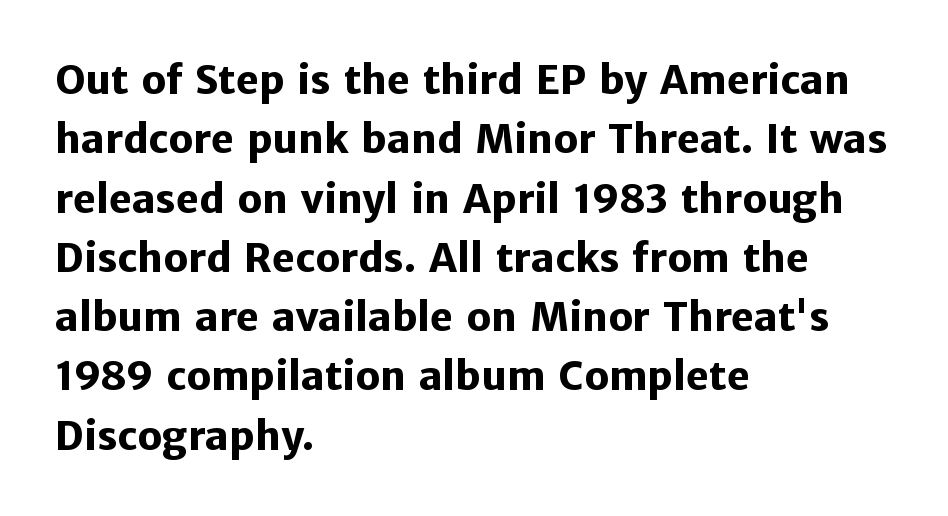
A typesetter would call this proportional, since set widths differ per character. Does the leading feel generous? No, just average. The baseline area is clear. The typeface chosen for these lines omits serifs. How heavy is the stroke? Heavy — this is a bold. Rendered with straight, roman letterforms.
